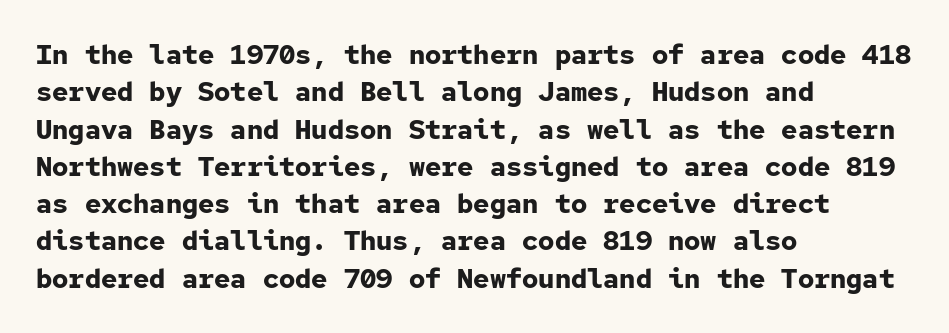
It's the straight-up-and-down kind of type. The lines are quadded left. Letter spacing: default. Rule under the text: the space is simply empty. The space between consecutive lines is moderate. Notice how thick the strokes are: this is what a full bold looks like.
